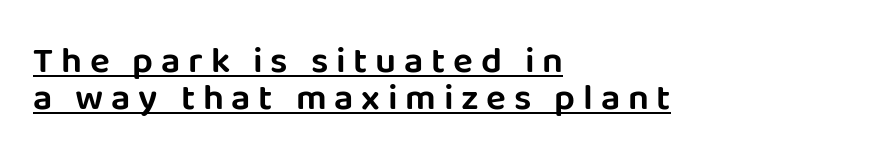
The image shows 37 px sans-serif type, upright; set left-aligned, tight line spacing (1.01x), unusually wide letter spacing (+0.21 em), underlined; low stroke contrast and a large x-height.
